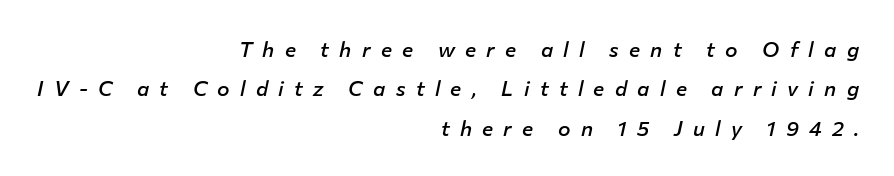
Q: Is the text bold? A: Semi-bold.
Q: Is the text italic (slanted)? A: Yes, it leans right by about 12 degrees.
Q: Is the text underlined? A: No.
Q: How is the paragraph aligned? A: Right-aligned.
Q: Is the spacing between letters normal or unusually wide? A: Unusually wide.
